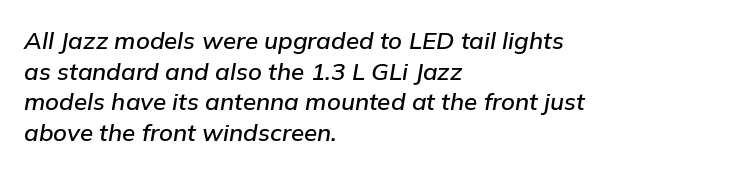
{"italic": "yes", "lean": "right", "slant_degrees": 9, "underline": "no", "align": "left", "line_spacing": "normal", "line_spacing_ratio": 1.28, "letter_spacing": "normal", "letter_spacing_em": 0.0, "glyph_px": 24}
